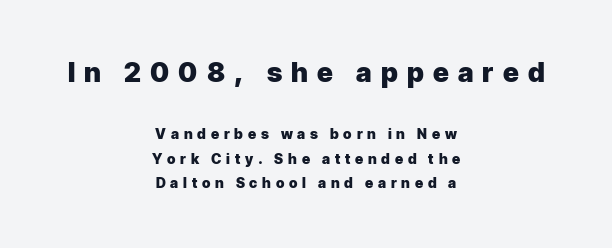
The image shows 27 px bold type, upright; set centered, line spacing 1.78x, unusually wide letter spacing (+0.34 em), not underlined; the first (top) block is 1.93x larger.
